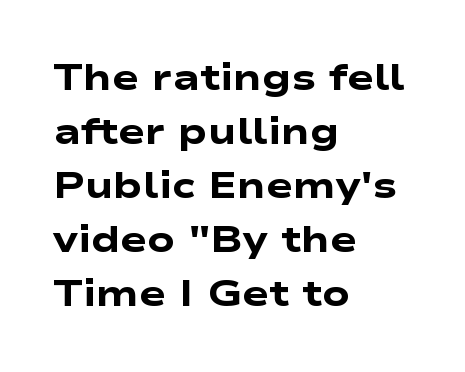
The image shows 36 px heavy, wide sans-serif type; set left-aligned, normal line spacing (1.5x), normal letter spacing, not underlined; low stroke contrast and a medium x-height.
